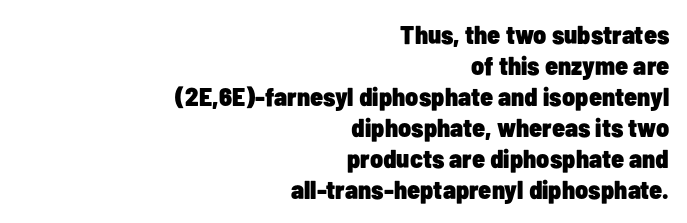
{"italic": "no", "bold": "yes", "underline": "no", "align": "right", "line_spacing_ratio": 1.19, "letter_spacing": "normal", "letter_spacing_em": 0.0, "glyph_px": 26}
